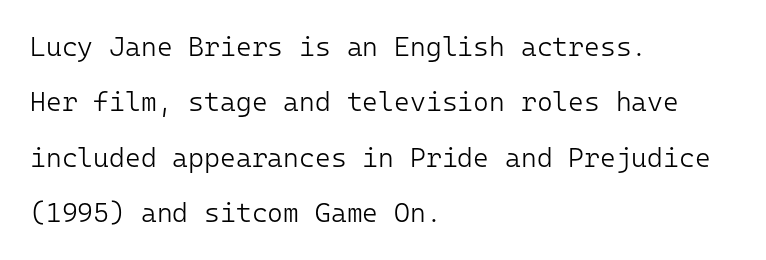
Stems and bowls with no extra thickness — not bold. Notice how the stems are strictly vertical — no italics here. What's the leading like? Stretched, with rows far apart. Letters rest on an invisible, unmarked baseline. In CSS terms this would be text-align: left. Compared with typical body copy, the letter spacing here is the same.
